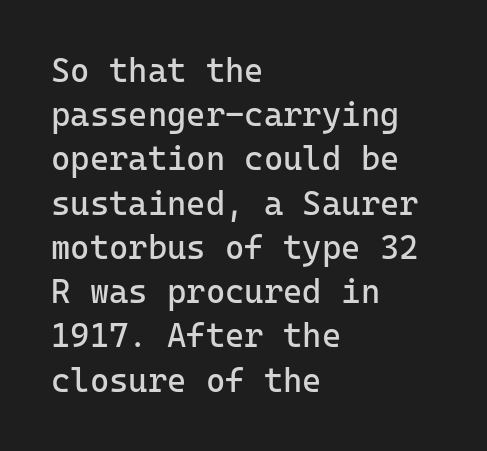
Caption: standard tracking, unaltered. Letterform terminals end flat and unadorned throughout the passage. The rag falls on the right side of this text block. The foot of each line stays bare and open. Monospaced: the letters line up in strict vertical columns. The line-height multiplier appears to be the usual default.
